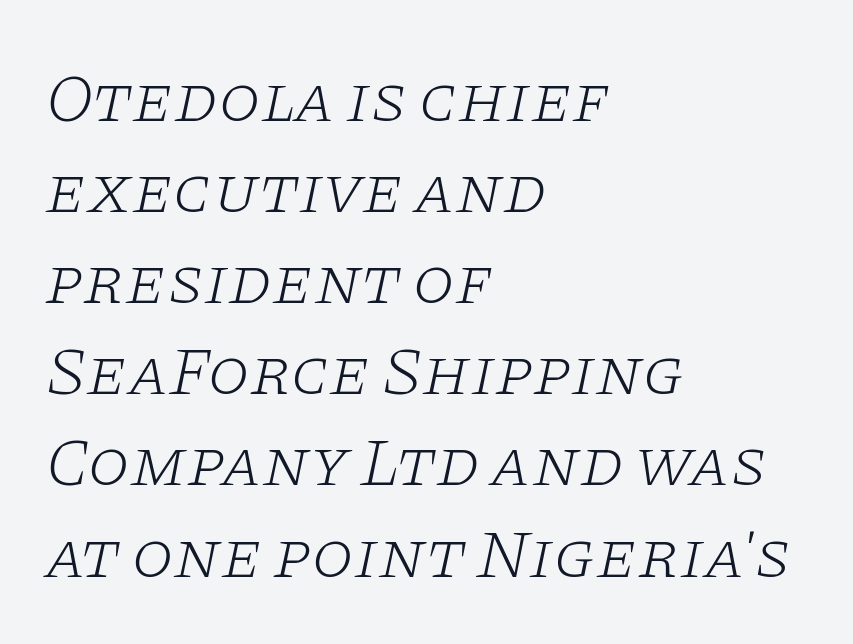
Q: Is the text bold? A: No.
Q: Is the text italic (slanted)? A: Yes, it leans right by about 11 degrees.
Q: Is the typeface a serif or a sans-serif typeface? A: Serif.
Q: Is the text underlined? A: No.
Q: How is the paragraph aligned? A: Left-aligned.
Q: Is the spacing between letters normal or unusually wide? A: Normal.
Q: Is the spacing between lines tight, normal or loose? A: Normal.
Q: Width (condensed, normal, or wide)? A: Wide.
Q: Stroke contrast? A: Low.
Q: x-height? A: Large.
Q: Monospaced? A: No.
